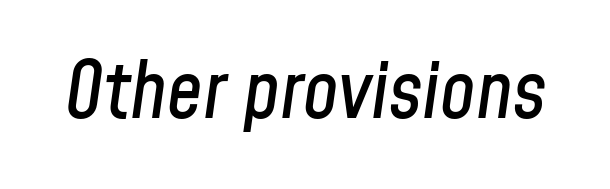
Letter spacing: default. Proportional: the letters do not fall into vertical columns. Each row of text sits above clean, open space. Slant detected: the letters are inclined.
